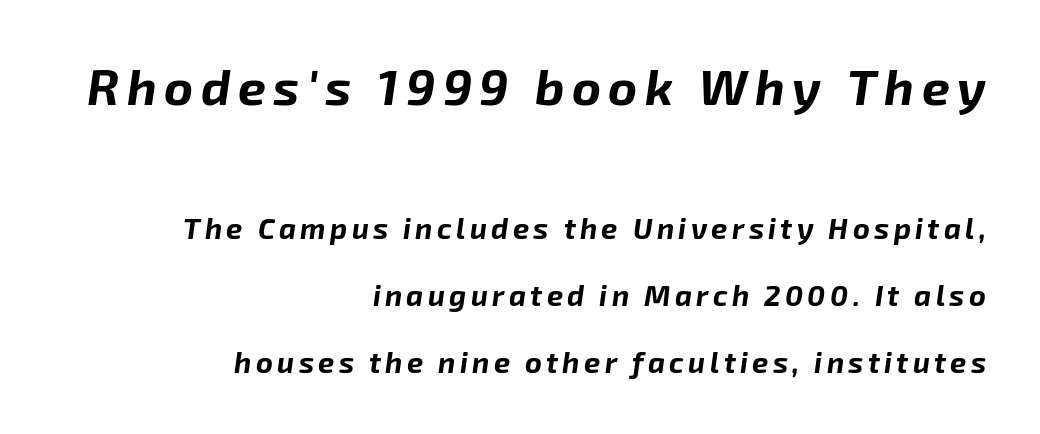
The image shows 50 px bold type, italic (leaning right); set right-aligned, loose line spacing (2.31x), not underlined; the first (top) block is 1.72x larger; low stroke contrast and a medium x-height.
